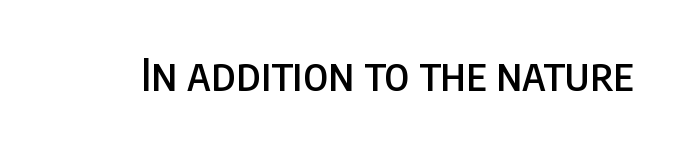
Classification — sans serif. Ordinary non-slanted type is in use. Words float on clear page, feet unadorned. Looks like regular typesetting: each glyph gets only the width it needs.
